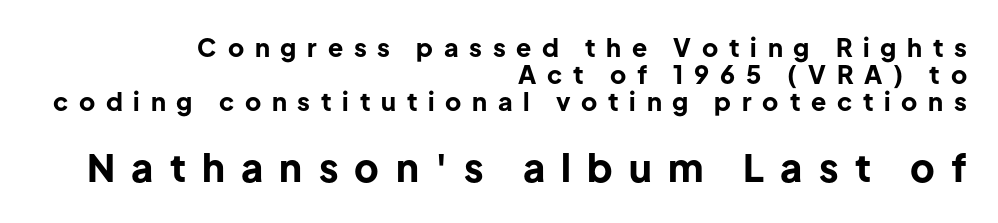
Q: Is the text bold? A: Yes.
Q: Is the text italic (slanted)? A: No, it is upright.
Q: Is the typeface a serif or a sans-serif typeface? A: Sans-serif.
Q: Is the text underlined? A: No.
Q: How is the paragraph aligned? A: Right-aligned.
Q: Is the spacing between letters normal or unusually wide? A: Unusually wide.
Q: Is the spacing between lines tight, normal or loose? A: Tight.
Q: Which block of text is set in a larger size, the first (top) or the second (bottom)? A: The second (bottom) one.
Q: Width (condensed, normal, or wide)? A: Normal.
Q: Stroke contrast? A: Low.
Q: x-height? A: Medium.
Q: Monospaced? A: No.
